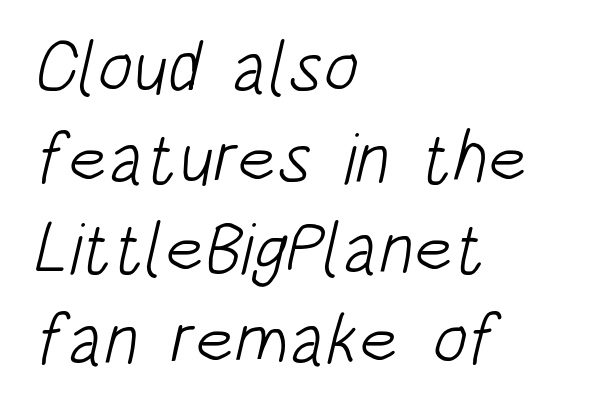
The image shows 72 px light, condensed sans-serif type; set left-aligned, normal line spacing (1.26x), normal letter spacing, not underlined; low stroke contrast and a large x-height.
